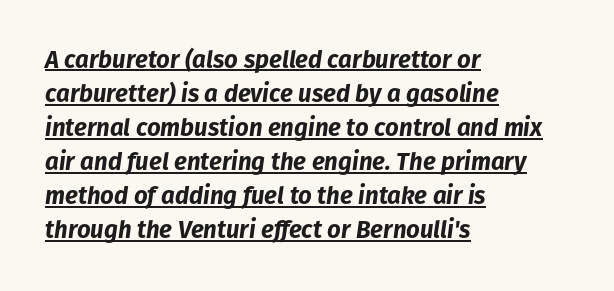
The image shows 24 px bold type, italic (leaning right); set left-aligned, normal line spacing (1.42x), normal letter spacing, underlined.
